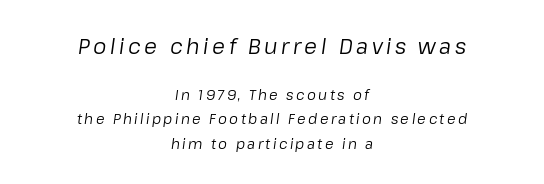
Teacher's note: observe the equal gaps on both sides — that is centered alignment. This rendering features lettering with no underline. Compare the two chunks: the upper has the greater cap height. Would a proofreader flag this as italicized? Yes.
